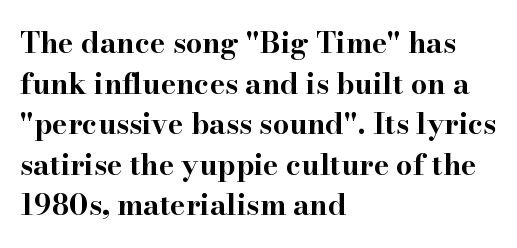
{"serif": "yes", "italic": "no", "bold": "yes", "weight": "bold", "width": "wide", "stroke_contrast": "high", "x_height": "small", "monospaced": "no", "underline": "no", "align": "left", "line_spacing": "normal", "line_spacing_ratio": 1.4, "letter_spacing": "normal", "letter_spacing_em": 0.0, "glyph_px": 29}
